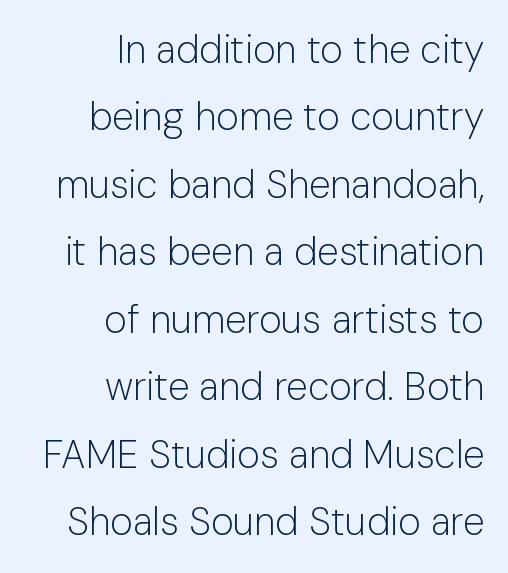
Layout note: lines flush right. The axis of the letterforms is exactly vertical. The font family rendered here belongs to the sans-serif group. The passage shown is not bold in any degree. The words here are not underlined. Proportional: the letters do not fall into vertical columns.
